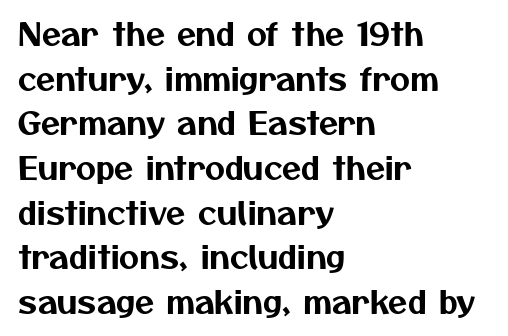
Q: Is the typeface a serif or a sans-serif typeface? A: Sans-serif.
Q: Is the text underlined? A: No.
Q: How is the paragraph aligned? A: Left-aligned.
Q: Is the spacing between letters normal or unusually wide? A: Normal.
Q: Is the spacing between lines tight, normal or loose? A: Normal.
Q: Width (condensed, normal, or wide)? A: Normal.
Q: Stroke contrast? A: Medium.
Q: x-height? A: Medium.
Q: Monospaced? A: No.
